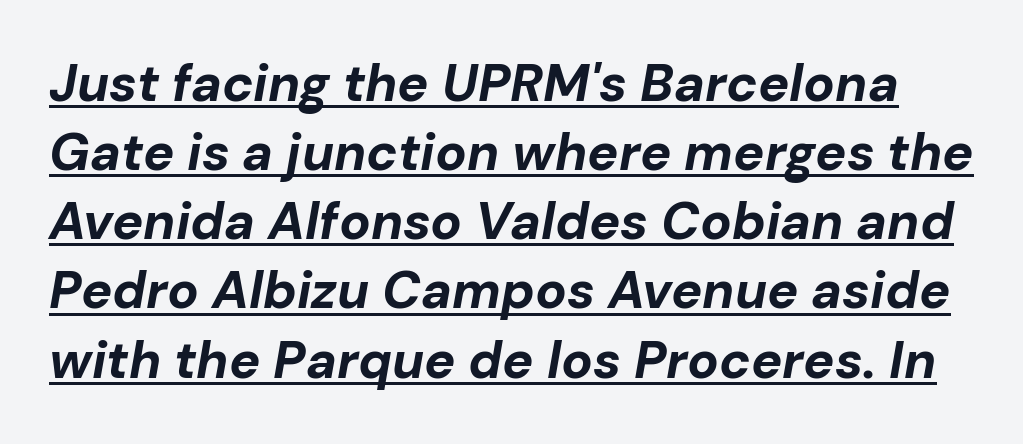
Q: Is the text bold? A: Yes.
Q: Is the text italic (slanted)? A: Yes, it leans right by about 10 degrees.
Q: Is the text underlined? A: Yes.
Q: Is the spacing between letters normal or unusually wide? A: Normal.
Q: Is the spacing between lines tight, normal or loose? A: Normal.
Q: Width (condensed, normal, or wide)? A: Normal.
Q: Stroke contrast? A: Low.
Q: x-height? A: Medium.
Q: Monospaced? A: No.
